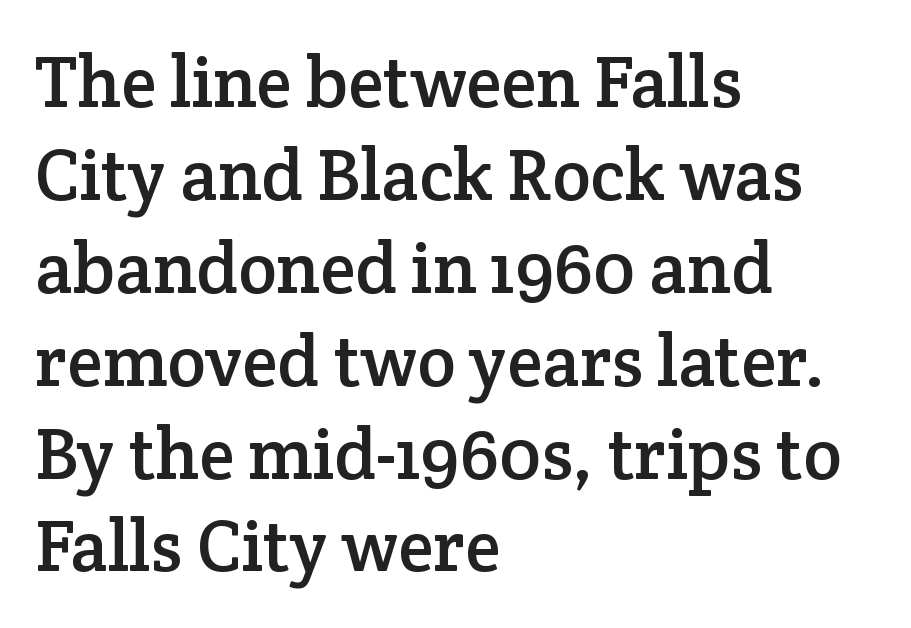
The image shows 72 px serif type, upright; set left-aligned, normal line spacing (1.29x), normal letter spacing, not underlined; low stroke contrast and a medium x-height.
